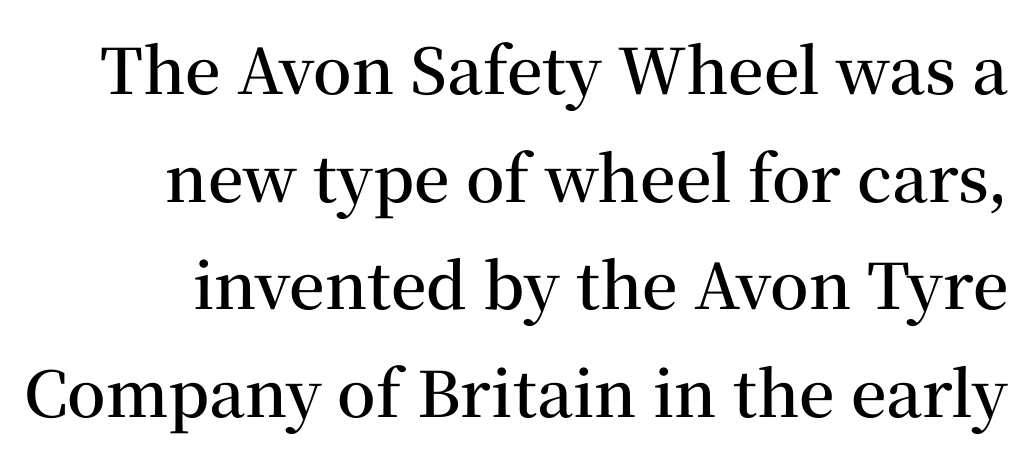
Q: Is the text bold? A: Semi-bold.
Q: Is the text italic (slanted)? A: No, it is upright.
Q: Is the typeface a serif or a sans-serif typeface? A: Serif.
Q: Is the text underlined? A: No.
Q: Is the spacing between letters normal or unusually wide? A: Normal.
Q: Width (condensed, normal, or wide)? A: Normal.
Q: Stroke contrast? A: Medium.
Q: x-height? A: Medium.
Q: Monospaced? A: No.
